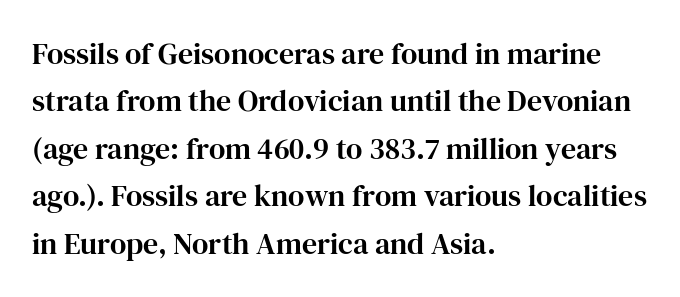
Each letter keeps its own natural width here, so spacing adapts to shape. Small tapered or slab feet sit at the stroke ends, so this counts as serif. The letterforms sit shoulder to shoulder at normal distance. The leading is moderate, giving the passage an even texture. When letters stand straight like this, we call the style roman or upright.
